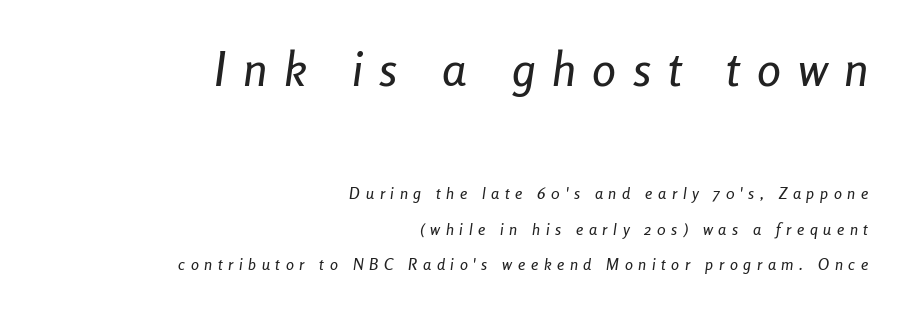
Beneath every word, the page is bare. An italicized treatment has been applied to the whole sample. Tracking here is generous; glyphs stand well apart from one another. Is this a fixed-width face? No — the glyphs have proportional, varying widths.
